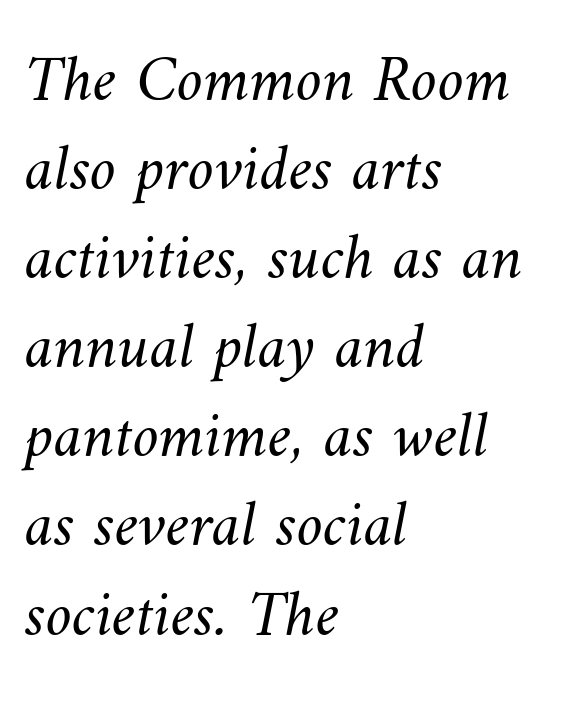
The passage shown is typed in a proportional face where columns would drift. Is the stroke heavy? The answer is a plain regular-or-lighter. Which margin do the lines hug? The left one — the right edge is uneven. Words appear dense and cohesive because spacing is normal. Anything drawn beneath the words? Only blank space. The vertical gap from one line to the next is medium.
